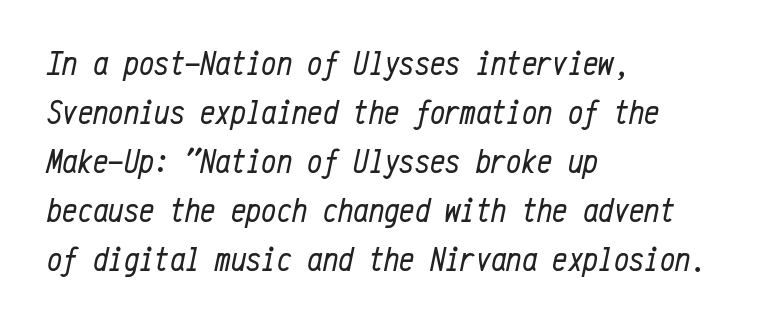
{"italic": "yes", "lean": "right", "slant_degrees": 12, "bold": "no", "weight": "regular", "width": "condensed", "stroke_contrast": "low", "x_height": "medium", "monospaced": "yes", "underline": "no", "align": "left", "line_spacing": "normal", "line_spacing_ratio": 1.44, "letter_spacing": "normal", "letter_spacing_em": 0.0, "glyph_px": 34}
